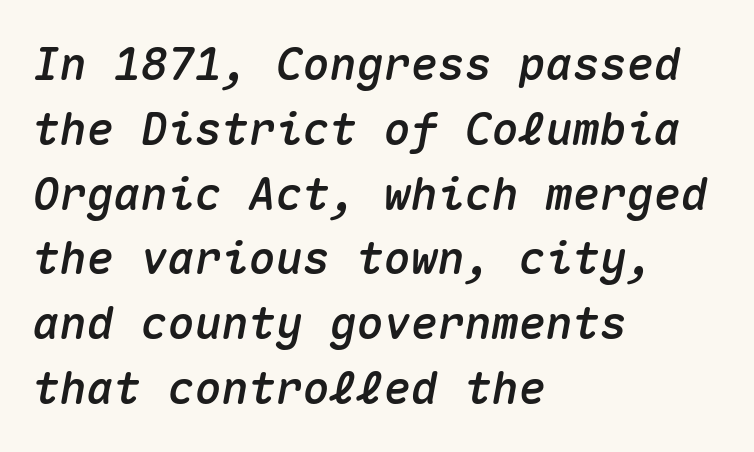
Every character sits at an angle, as italics do. Each word holds together tightly as a unit, with standard inter-letter gaps. Monospaced: the letters line up in strict vertical columns. The paragraph shown leans on its left margin. The passage shown stacks its lines at a standard gap.
